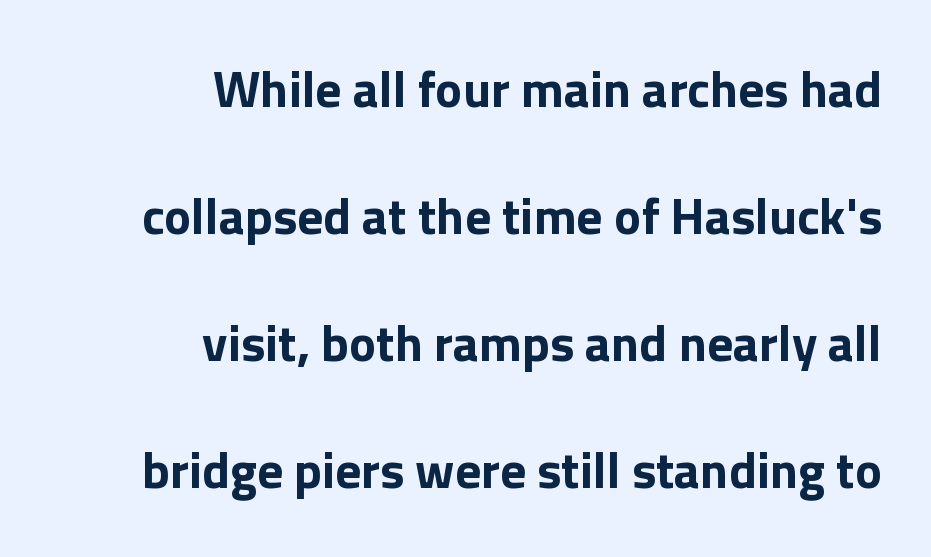
Successive baselines arrive slowly, with a big drop between each. This sample is right-justified, so line beginnings fall wherever the words allow. Italic: no, the glyphs are upright roman. The designer went with a sans here, leaving each stem footless.
